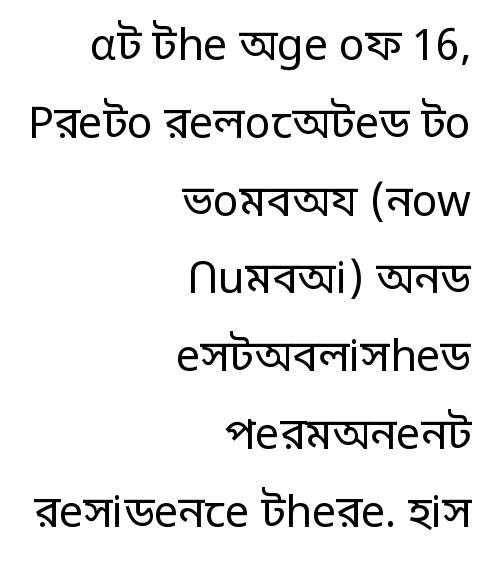
Notice how the passage keeps a crisp vertical edge on the right only. Every character sits straight up, as roman type does. Check under the words: just untouched page. The passage shown has conventional tracking throughout. What kind of face is this? One without serifs — a sans. Proportional: the letters do not fall into vertical columns.
